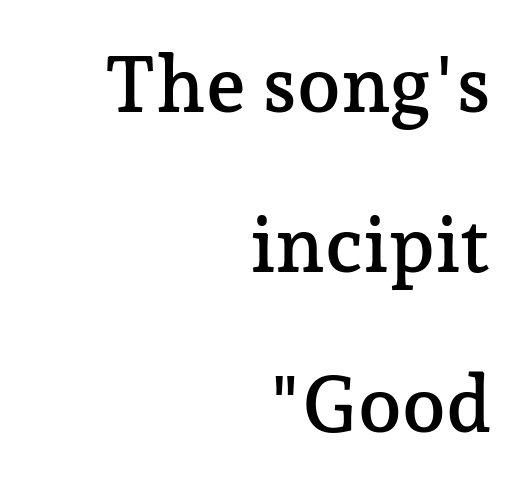
Q: Is the text italic (slanted)? A: No, it is upright.
Q: Is the typeface a serif or a sans-serif typeface? A: Serif.
Q: Is the text underlined? A: No.
Q: How is the paragraph aligned? A: Right-aligned.
Q: Is the spacing between letters normal or unusually wide? A: Normal.
Q: Is the spacing between lines tight, normal or loose? A: Loose.
Q: Width (condensed, normal, or wide)? A: Normal.
Q: Stroke contrast? A: Low.
Q: x-height? A: Medium.
Q: Monospaced? A: No.
